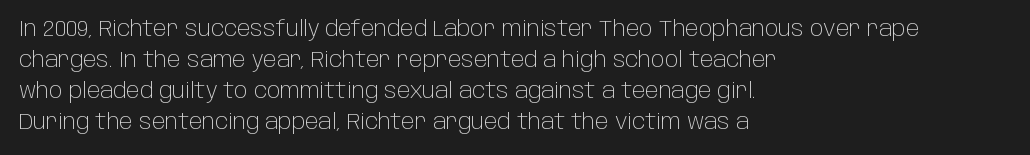
{"italic": "no", "bold": "no", "underline": "no", "align": "left", "line_spacing": "normal", "line_spacing_ratio": 1.48, "letter_spacing": "normal", "letter_spacing_em": 0.0, "glyph_px": 21}
